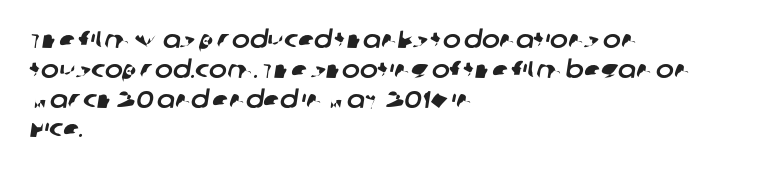
{"underline": "no", "align": "left", "line_spacing_ratio": 1.24, "letter_spacing": "normal", "letter_spacing_em": 0.0, "glyph_px": 24}
